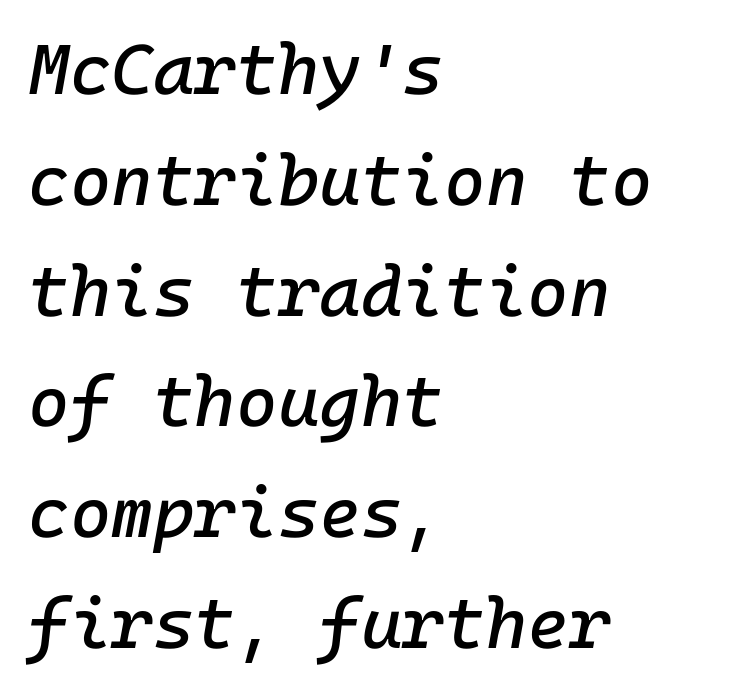
A classic flush-left, rag-right setting is used for this passage. These lines were composed using italics. Descenders hang freely into open space. Nothing unusual about the tracking: characters are spaced as the font intends.
